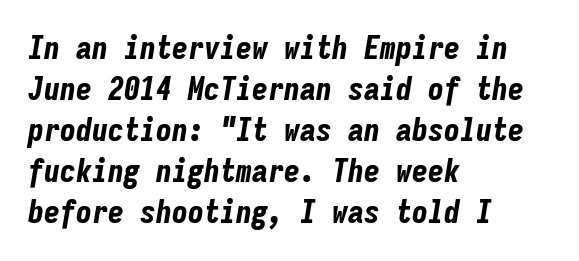
Q: Is the text bold? A: Yes.
Q: Is the text italic (slanted)? A: Yes, it leans right by about 9 degrees.
Q: Is the text underlined? A: No.
Q: How is the paragraph aligned? A: Left-aligned.
Q: Is the spacing between letters normal or unusually wide? A: Normal.
Q: Is the spacing between lines tight, normal or loose? A: Normal.
Q: Width (condensed, normal, or wide)? A: Condensed.
Q: Stroke contrast? A: Low.
Q: x-height? A: Medium.
Q: Monospaced? A: Yes.
